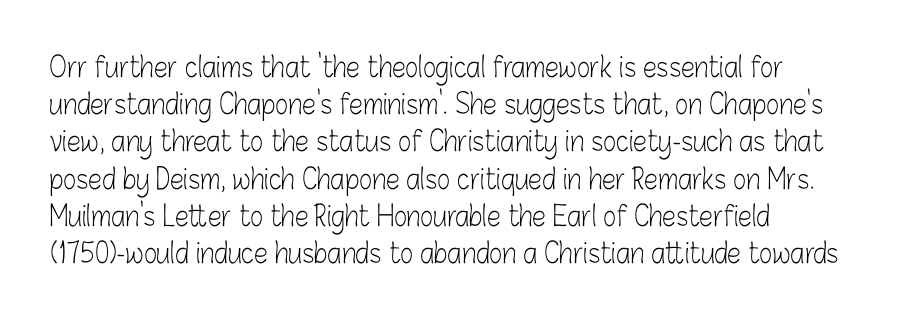
The image shows 28 px light, condensed sans-serif type, upright; set left-aligned, normal line spacing (1.33x), normal letter spacing, not underlined; low stroke contrast and a medium x-height.
